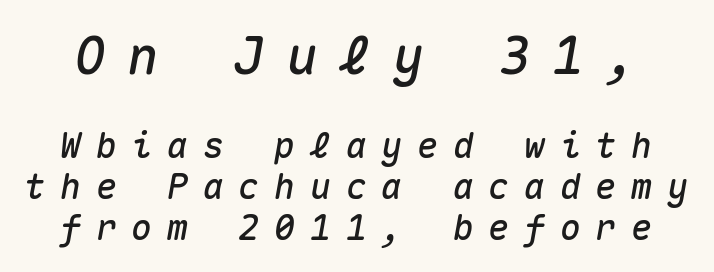
{"italic": "yes", "lean": "right", "slant_degrees": 10, "width": "normal", "stroke_contrast": "medium", "x_height": "medium", "monospaced": "yes", "underline": "no", "line_spacing_ratio": 1.17, "letter_spacing": "wide", "letter_spacing_em": 0.42, "larger_block": "first", "size_ratio": 1.49, "glyph_px": 52}
